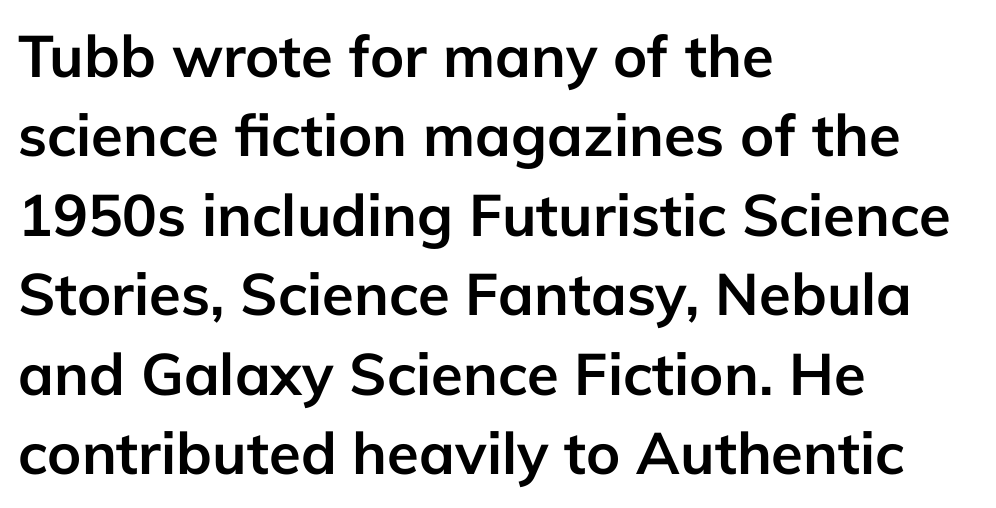
Q: Is the text bold? A: Yes.
Q: Is the text italic (slanted)? A: No, it is upright.
Q: Is the typeface a serif or a sans-serif typeface? A: Sans-serif.
Q: Is the text underlined? A: No.
Q: How is the paragraph aligned? A: Left-aligned.
Q: Is the spacing between letters normal or unusually wide? A: Normal.
Q: Is the spacing between lines tight, normal or loose? A: Normal.
Q: Width (condensed, normal, or wide)? A: Normal.
Q: Stroke contrast? A: Low.
Q: x-height? A: Medium.
Q: Monospaced? A: No.
